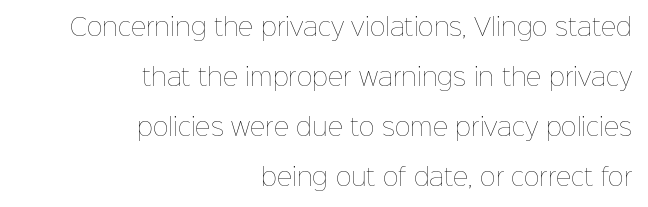
Compared with typical body copy, the letter spacing here is the same. Upright lettering throughout. The weight tops out at a normal text grade. You could fit nearly another row in the gap between these rows.
